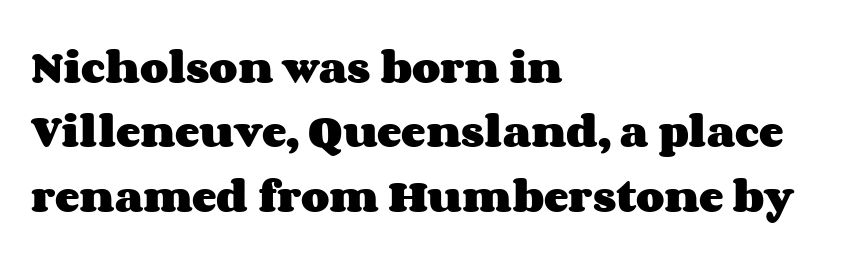
The rag falls on the right side of this text block. This is the regular roman posture of the typeface. The letters are bold, with thick, heavy strokes. The passage shown is typed in a proportional face where columns would drift. No extra tracking has been applied to these lines.
